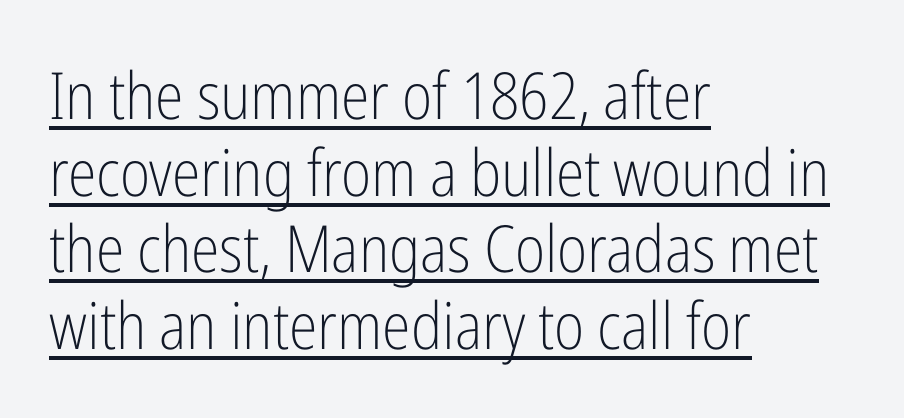
The image shows 65 px light, condensed sans-serif type, upright; set left-aligned, line spacing 1.18x, normal letter spacing, underlined; low stroke contrast and a medium x-height.
